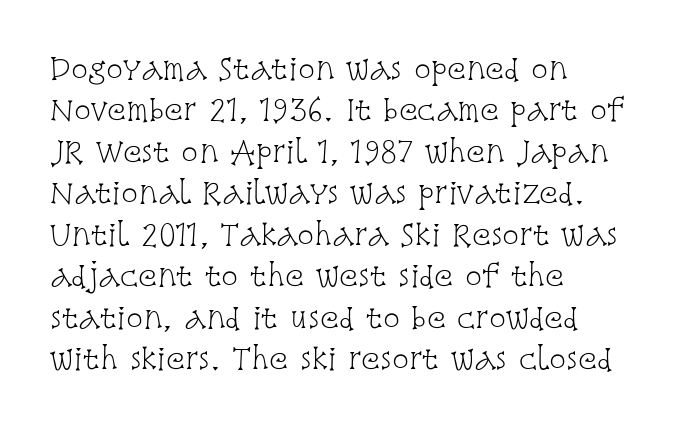
The image shows 28 px light, condensed serif type, upright; set left-aligned, normal line spacing (1.48x), normal letter spacing, not underlined; low stroke contrast and a large x-height.
